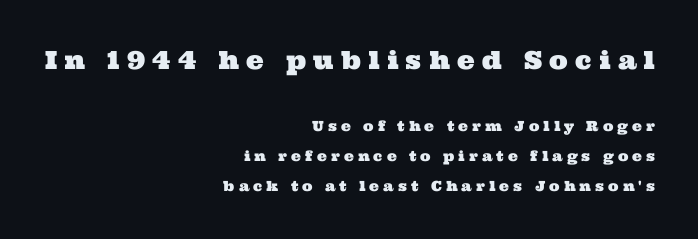
{"underline": "no", "align": "right", "line_spacing": "loose", "line_spacing_ratio": 2.14, "letter_spacing": "wide", "letter_spacing_em": 0.29, "larger_block": "first", "size_ratio": 1.79, "glyph_px": 25}
